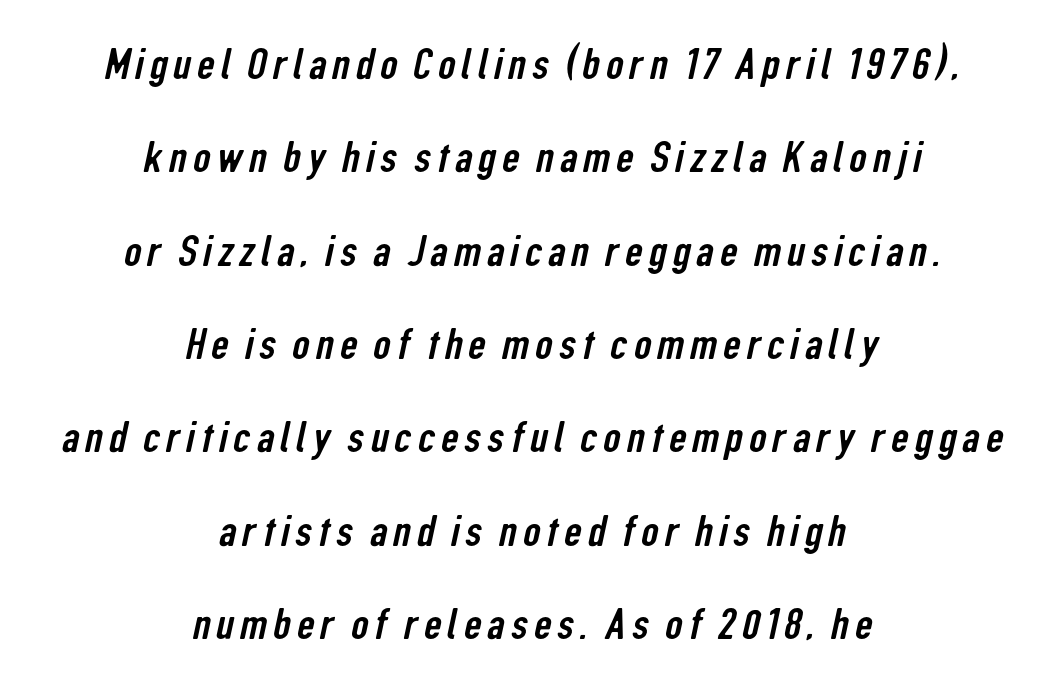
The image shows 43 px condensed sans-serif type; set centered, loose line spacing (2.17x), not underlined; low stroke contrast and a medium x-height.
